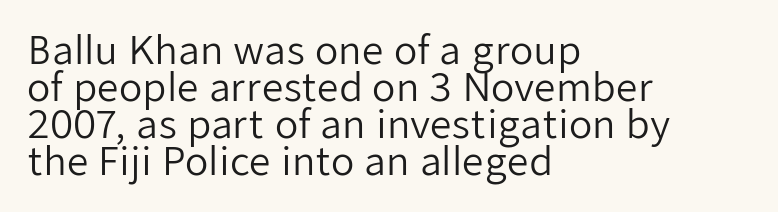
{"serif": "no", "italic": "no", "bold": "no", "weight": "regular", "width": "normal", "stroke_contrast": "low", "x_height": "medium", "monospaced": "no", "underline": "no", "align": "left", "line_spacing": "tight", "line_spacing_ratio": 0.97, "letter_spacing": "normal", "letter_spacing_em": 0.0, "glyph_px": 38}
